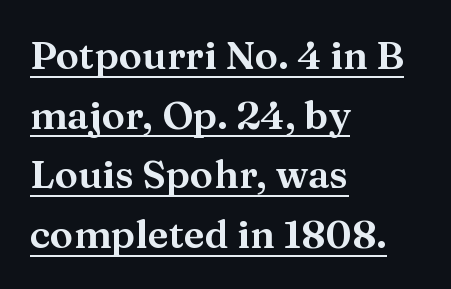
{"serif": "yes", "italic": "no", "width": "normal", "stroke_contrast": "medium", "x_height": "medium", "monospaced": "no", "underline": "yes", "align": "left", "line_spacing": "normal", "line_spacing_ratio": 1.53, "letter_spacing": "normal", "letter_spacing_em": 0.0, "glyph_px": 39}
